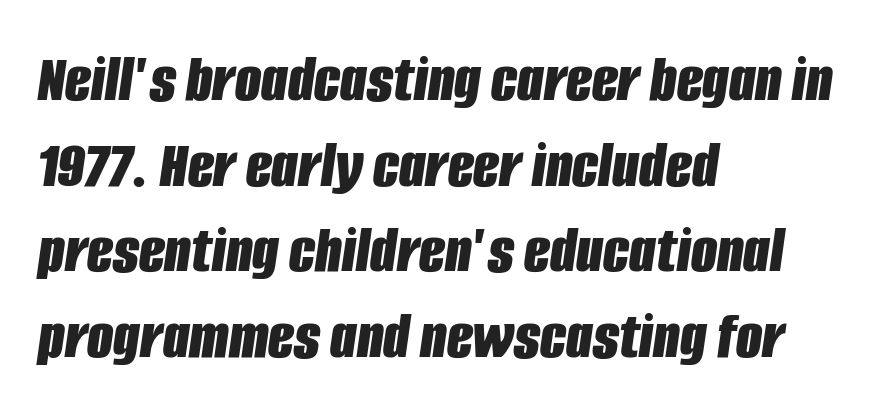
What's the leading like? Ordinary, nothing unusual. Glance below the letters and you will spot only blank space. The face used here is proportionally spaced, like ordinary book or web type. The tracking reads as untouched default to a designer's eye. The text carries the slant typical of an italic or oblique font.
